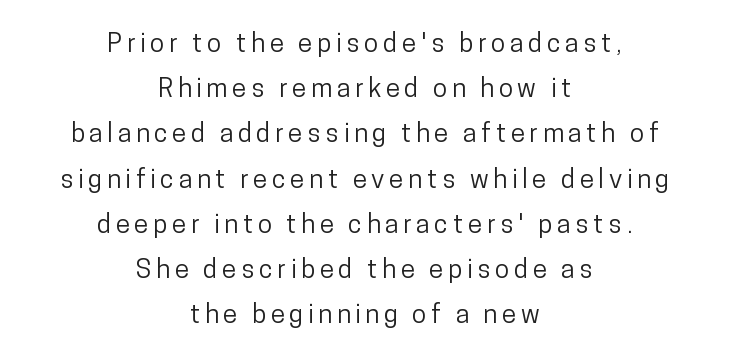
The image shows 26 px text type, upright; set centered, line spacing 1.74x, not underlined.
